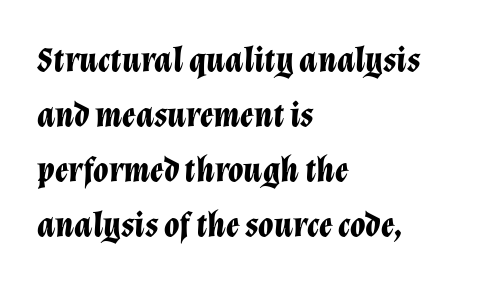
{"italic": "yes", "lean": "right", "slant_degrees": 12, "bold": "yes", "weight": "bold", "width": "normal", "stroke_contrast": "low", "x_height": "medium", "monospaced": "no", "underline": "no", "align": "left", "line_spacing": "normal", "line_spacing_ratio": 1.57, "letter_spacing": "normal", "letter_spacing_em": 0.0, "glyph_px": 35}
